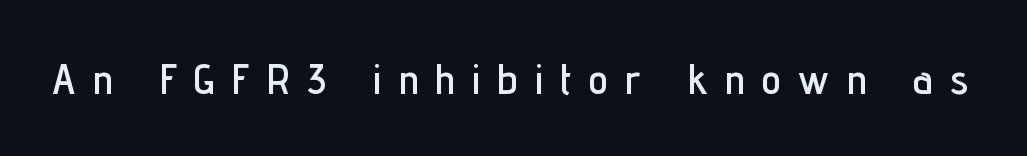
Quick note: not italic, upright. The typeface chosen for these lines omits serifs. The passage shown is not underscored anywhere. Short note: letters widely spaced.
